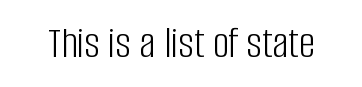
The image shows 45 px light, condensed sans-serif type, upright; set normal letter spacing, not underlined; low stroke contrast and a large x-height.
